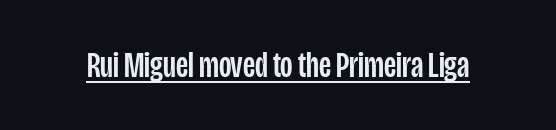
The image shows 36 px condensed sans-serif type, upright; set normal letter spacing, underlined; low stroke contrast and a large x-height.
